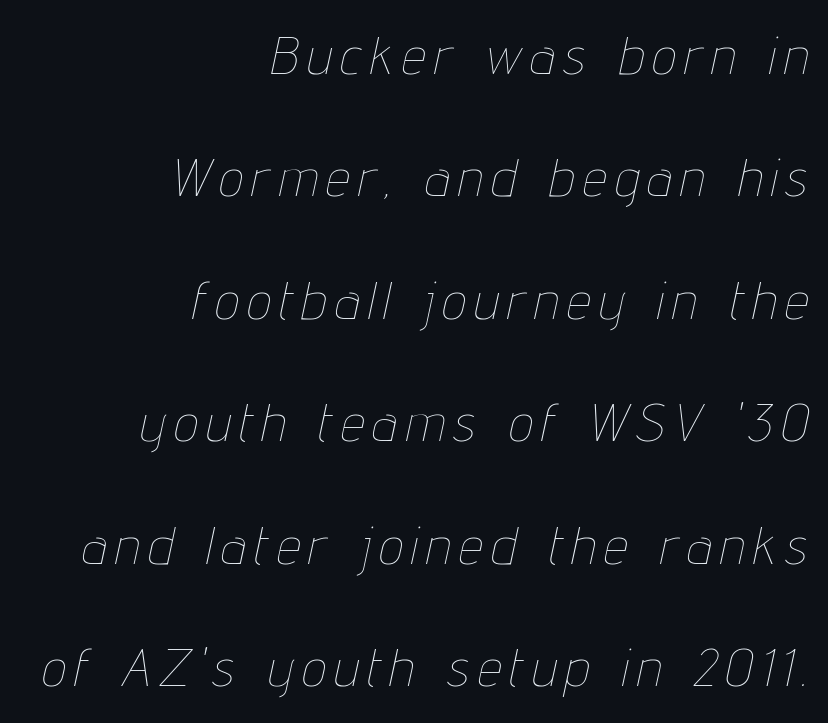
The image shows 53 px thin, condensed type, italic (leaning right); set right-aligned, loose line spacing (2.31x), not underlined; low stroke contrast and a medium x-height.
